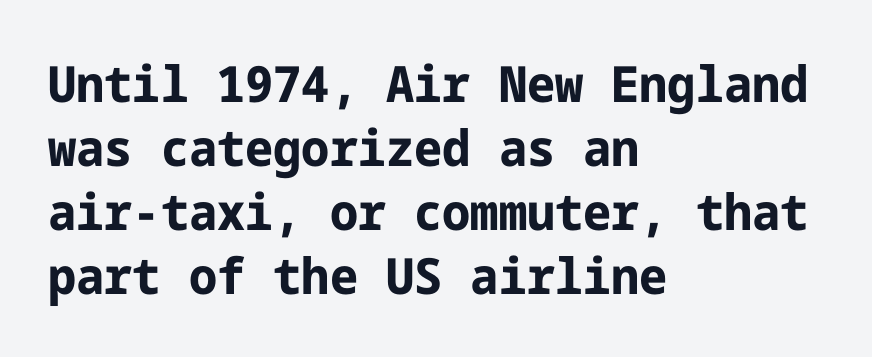
Q: Is the text bold? A: Yes.
Q: Is the text italic (slanted)? A: No, it is upright.
Q: Is the typeface a serif or a sans-serif typeface? A: Sans-serif.
Q: Is the text underlined? A: No.
Q: How is the paragraph aligned? A: Left-aligned.
Q: Is the spacing between letters normal or unusually wide? A: Normal.
Q: Is the spacing between lines tight, normal or loose? A: Normal.
Q: Width (condensed, normal, or wide)? A: Normal.
Q: Stroke contrast? A: Low.
Q: x-height? A: Medium.
